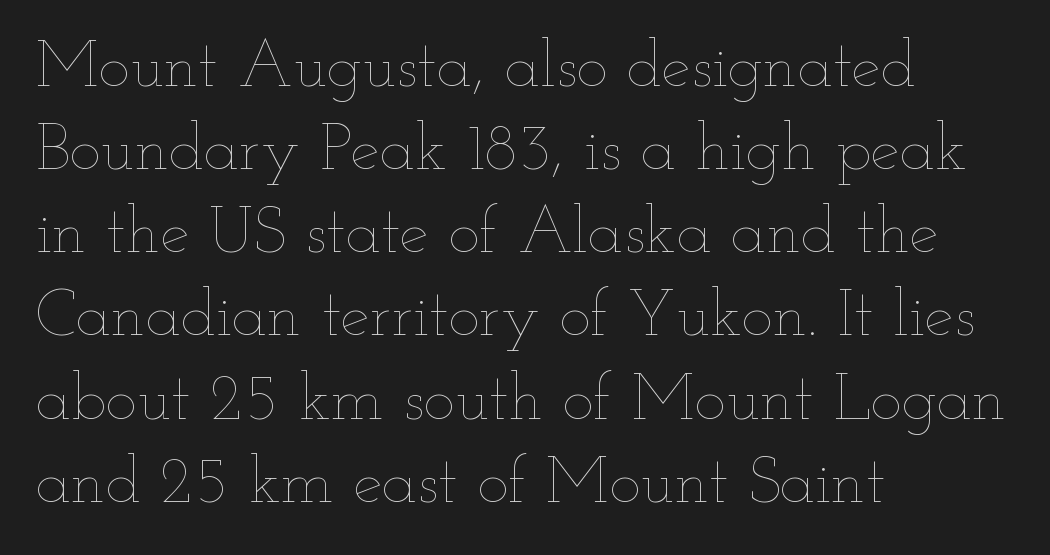
{"italic": "no", "bold": "no", "weight": "thin", "width": "wide", "stroke_contrast": "low", "x_height": "small", "monospaced": "no", "underline": "no", "align": "left", "line_spacing": "normal", "line_spacing_ratio": 1.26, "letter_spacing": "normal", "letter_spacing_em": 0.0, "glyph_px": 66}
